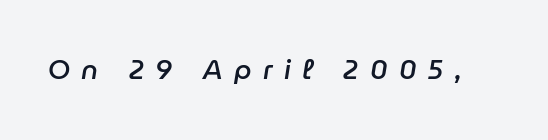
{"italic": "yes", "lean": "right", "slant_degrees": 9, "bold": "semi", "underline": "no", "letter_spacing": "wide", "letter_spacing_em": 0.43, "glyph_px": 27}
